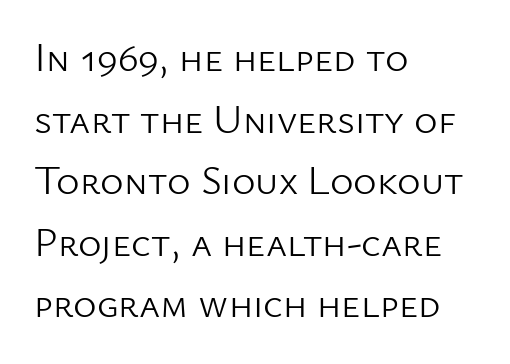
{"serif": "no", "italic": "no", "bold": "no", "weight": "light", "width": "normal", "stroke_contrast": "low", "x_height": "medium", "monospaced": "no", "underline": "no", "align": "left", "line_spacing": "normal", "line_spacing_ratio": 1.54, "letter_spacing": "normal", "letter_spacing_em": 0.0, "glyph_px": 40}
